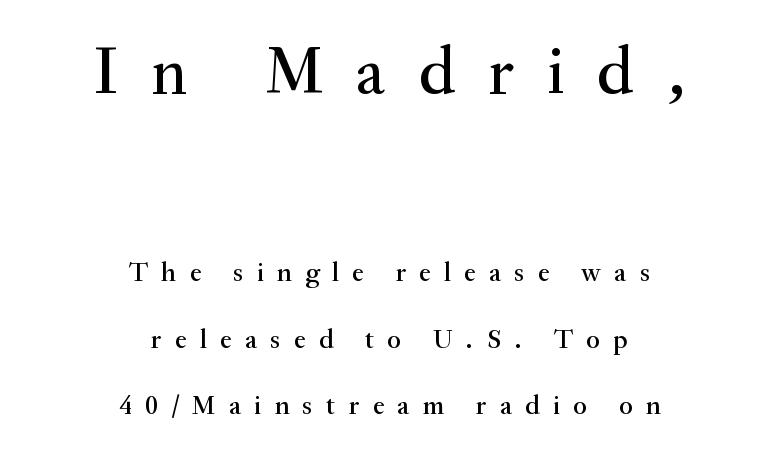
{"serif": "yes", "italic": "no", "width": "normal", "stroke_contrast": "medium", "x_height": "small", "monospaced": "no", "underline": "no", "align": "center", "line_spacing": "loose", "line_spacing_ratio": 2.46, "letter_spacing": "wide", "letter_spacing_em": 0.49, "larger_block": "first", "size_ratio": 2.48, "glyph_px": 67}
